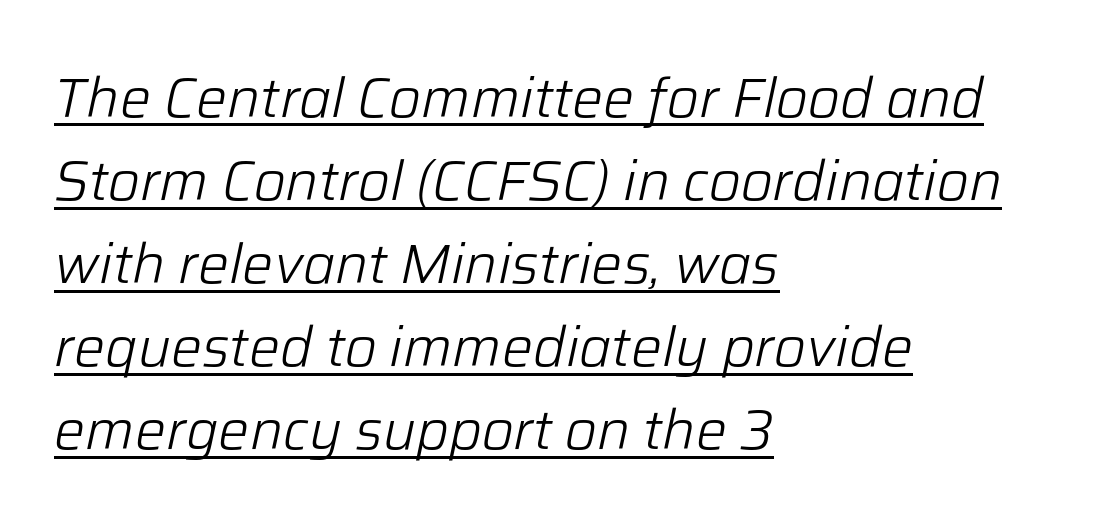
Q: Is the text bold? A: No.
Q: Is the text italic (slanted)? A: Yes, it leans right by about 12 degrees.
Q: Is the text underlined? A: Yes.
Q: How is the paragraph aligned? A: Left-aligned.
Q: Is the spacing between letters normal or unusually wide? A: Normal.
Q: Is the spacing between lines tight, normal or loose? A: Normal.
Q: Width (condensed, normal, or wide)? A: Normal.
Q: Stroke contrast? A: Low.
Q: x-height? A: Medium.
Q: Monospaced? A: No.
